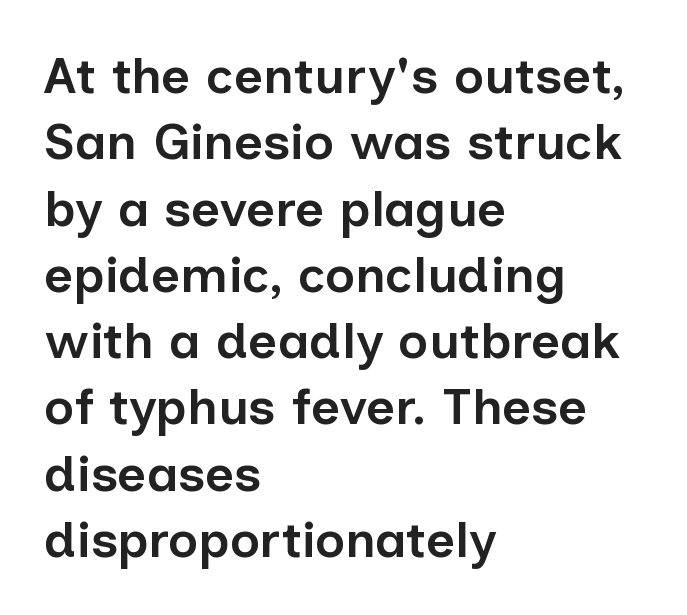
Q: Is the text bold? A: Semi-bold.
Q: Is the text italic (slanted)? A: No, it is upright.
Q: Is the typeface a serif or a sans-serif typeface? A: Sans-serif.
Q: Is the text underlined? A: No.
Q: How is the paragraph aligned? A: Left-aligned.
Q: Is the spacing between letters normal or unusually wide? A: Normal.
Q: Is the spacing between lines tight, normal or loose? A: Normal.
Q: Width (condensed, normal, or wide)? A: Normal.
Q: Stroke contrast? A: Low.
Q: x-height? A: Medium.
Q: Monospaced? A: No.
